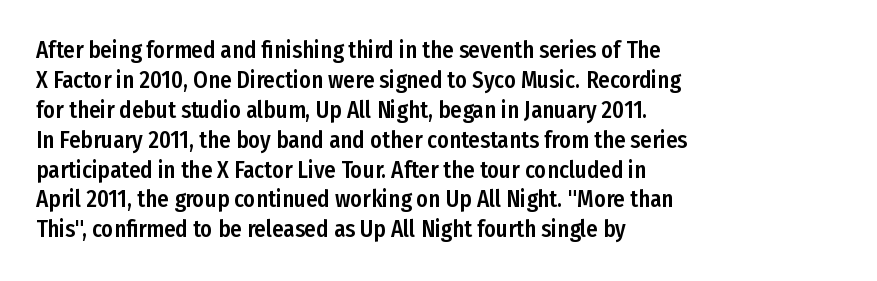
{"italic": "no", "underline": "no", "align": "left", "line_spacing": "normal", "line_spacing_ratio": 1.3, "letter_spacing": "normal", "letter_spacing_em": 0.0, "glyph_px": 23}
